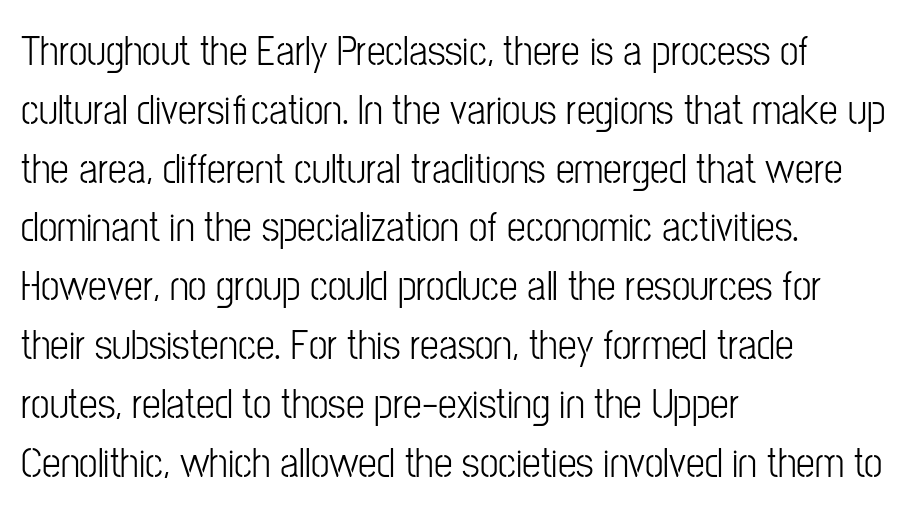
{"serif": "no", "italic": "no", "bold": "no", "weight": "light", "width": "condensed", "stroke_contrast": "low", "x_height": "medium", "monospaced": "no", "underline": "no", "align": "left", "line_spacing": "normal", "line_spacing_ratio": 1.4, "letter_spacing": "normal", "letter_spacing_em": 0.0, "glyph_px": 42}
